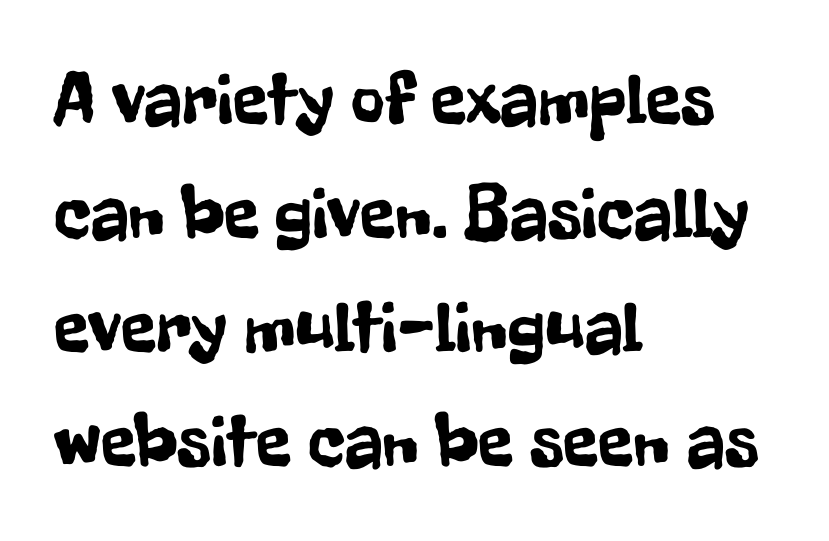
The image shows 73 px condensed sans-serif type, upright; set left-aligned, normal line spacing (1.56x), normal letter spacing, not underlined; low stroke contrast and a medium x-height.
